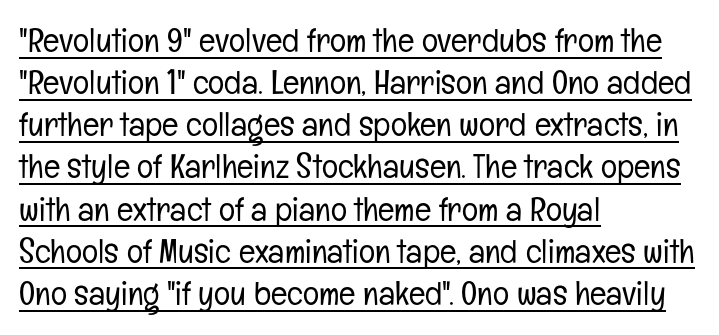
Posture: upright roman. A typesetter would call this proportional, since set widths differ per character. The rendered words wear a rule along their underside. Note: no serifs on the glyphs. Tracking value appears to be zero — textbook default spacing. The ragged edge is on the right, which tells us the setting is flush left.
